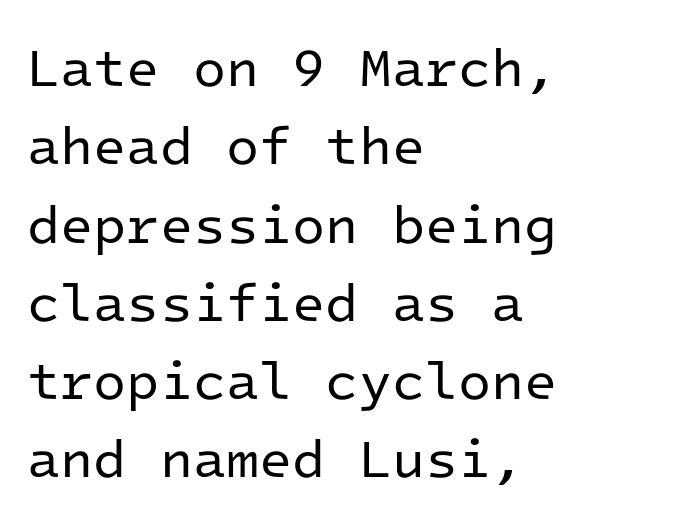
Regular leading. The paragraph shown leans on its left margin. This sample uses an upright cut, with every glyph sitting square on the baseline. Vertical stems look standard width or narrower in stroke.
